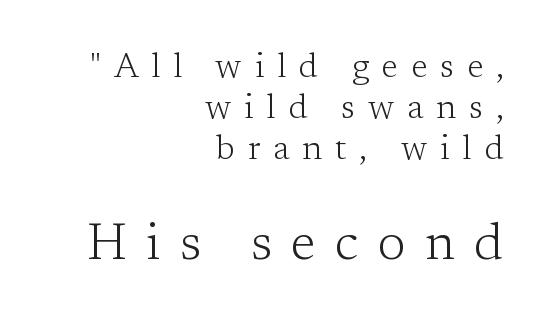
The image shows 51 px light serif type, upright; set right-aligned, line spacing 1.2x, unusually wide letter spacing (+0.38 em), not underlined; the second (bottom) block is 1.5x larger; low stroke contrast and a medium x-height.
